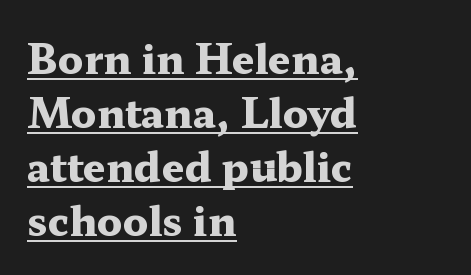
{"serif": "yes", "italic": "no", "bold": "yes", "weight": "heavy", "width": "wide", "stroke_contrast": "medium", "x_height": "medium", "monospaced": "no", "underline": "yes", "align": "left", "line_spacing": "normal", "line_spacing_ratio": 1.35, "letter_spacing": "normal", "letter_spacing_em": 0.0, "glyph_px": 40}
